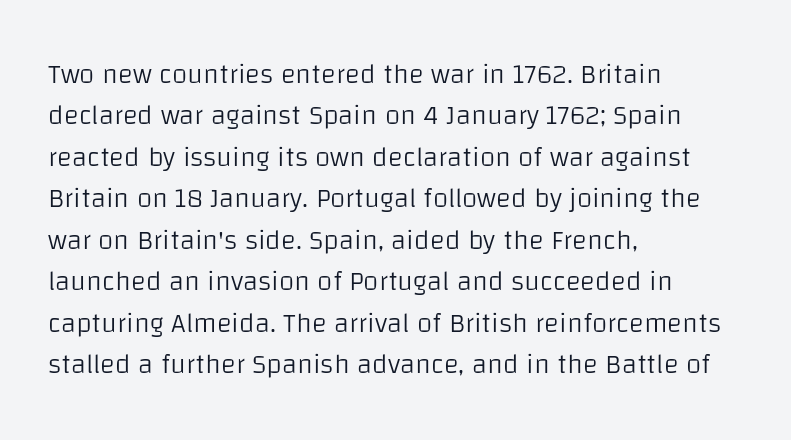
{"serif": "no", "italic": "no", "bold": "no", "weight": "light", "width": "normal", "stroke_contrast": "low", "x_height": "large", "monospaced": "no", "underline": "no", "align": "left", "line_spacing": "normal", "line_spacing_ratio": 1.48, "letter_spacing": "normal", "letter_spacing_em": 0.0, "glyph_px": 28}
